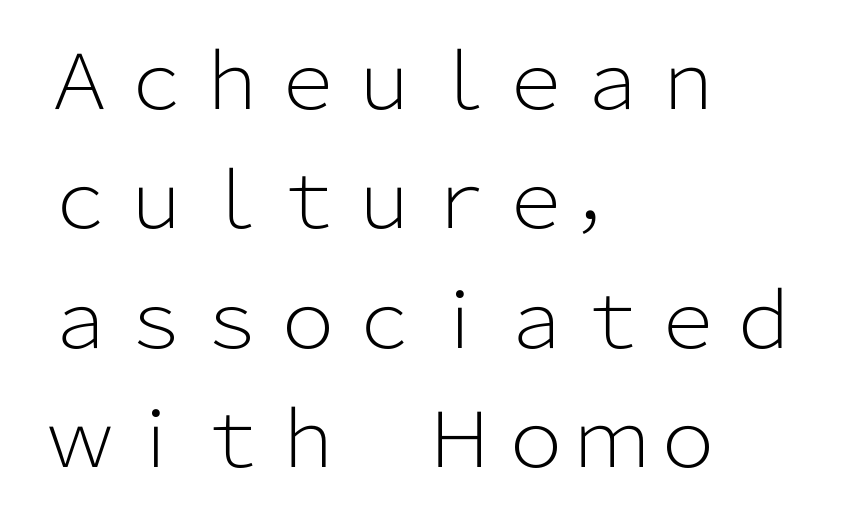
{"serif": "no", "italic": "no", "bold": "no", "weight": "light", "width": "normal", "stroke_contrast": "low", "x_height": "medium", "monospaced": "no", "underline": "no", "align": "left", "line_spacing": "normal", "line_spacing_ratio": 1.57, "letter_spacing": "normal", "letter_spacing_em": 0.0, "glyph_px": 76}
